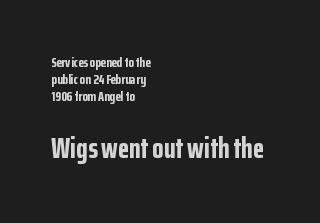
The image shows 29 px bold, condensed sans-serif type, upright; set left-aligned, line spacing 1.22x, normal letter spacing, not underlined; the second (bottom) block is 2.07x larger; low stroke contrast and a medium x-height.
